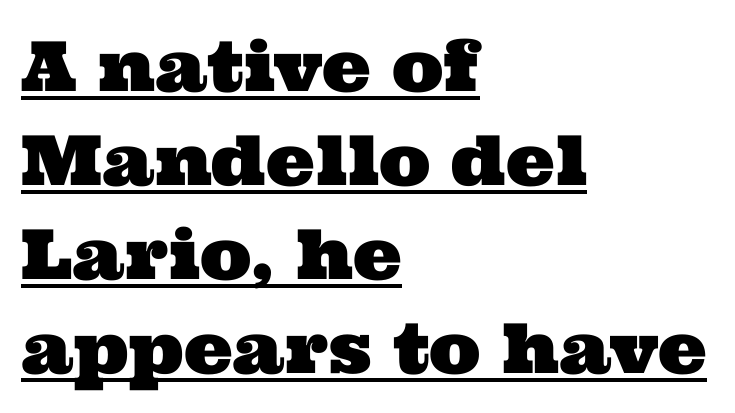
The image shows 69 px wide serif type; set left-aligned, normal line spacing (1.36x), normal letter spacing, underlined; medium stroke contrast and a medium x-height.
